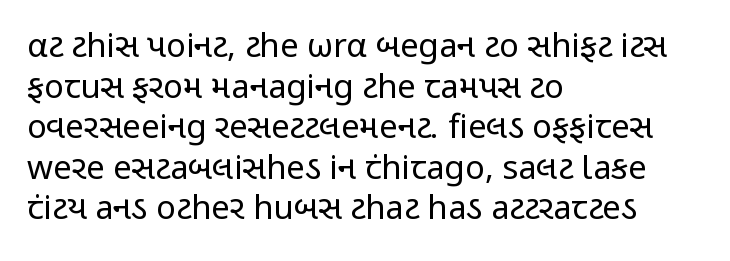
Q: Is the text bold? A: No.
Q: Is the text italic (slanted)? A: No, it is upright.
Q: Is the typeface a serif or a sans-serif typeface? A: Sans-serif.
Q: Is the text underlined? A: No.
Q: How is the paragraph aligned? A: Left-aligned.
Q: Is the spacing between letters normal or unusually wide? A: Normal.
Q: Width (condensed, normal, or wide)? A: Condensed.
Q: Stroke contrast? A: Low.
Q: x-height? A: Medium.
Q: Monospaced? A: No.
